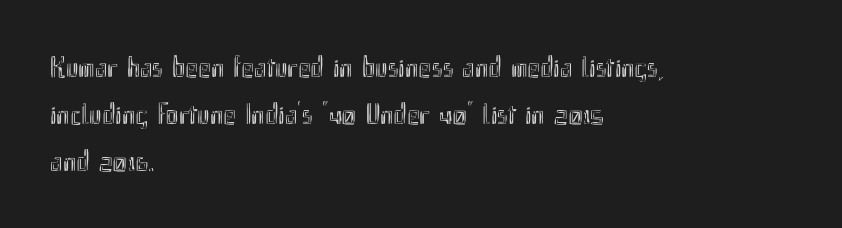
Do the characters align in a grid? No, the font is proportional. Each word holds together tightly as a unit, with standard inter-letter gaps. Ordinary non-slanted type is in use. In terms of leading, this rendering sits right in the middle. Any mark beneath the type? The region is blank. A student would call this left alignment; a typographer would say flush left, rag right.
